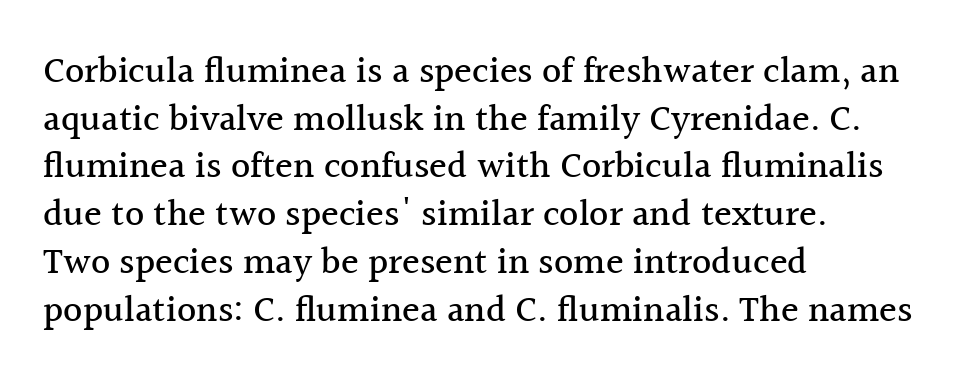
Q: Is the text italic (slanted)? A: No, it is upright.
Q: Is the typeface a serif or a sans-serif typeface? A: Serif.
Q: Is the text underlined? A: No.
Q: How is the paragraph aligned? A: Left-aligned.
Q: Is the spacing between letters normal or unusually wide? A: Normal.
Q: Is the spacing between lines tight, normal or loose? A: Normal.
Q: Width (condensed, normal, or wide)? A: Normal.
Q: x-height? A: Medium.
Q: Monospaced? A: No.
